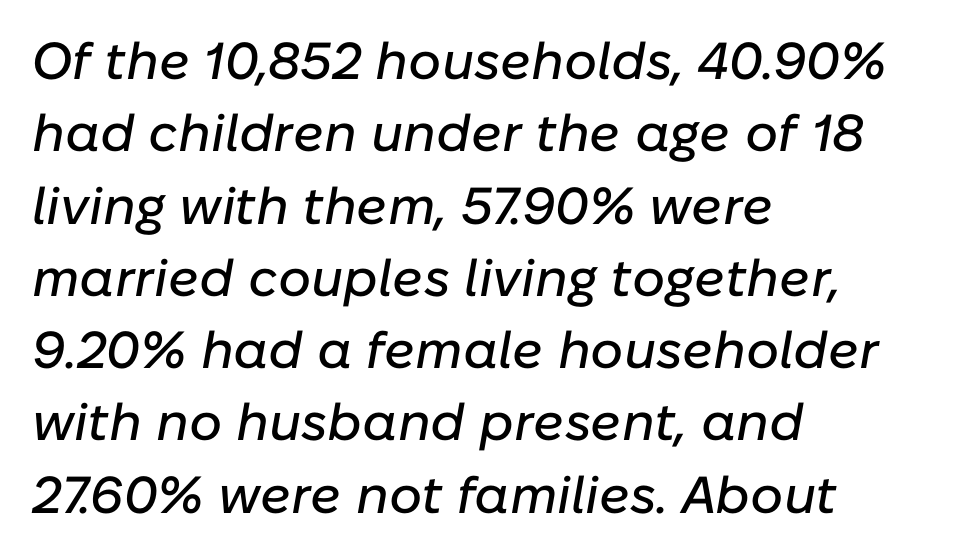
The image shows 52 px text type, italic (leaning right); set left-aligned, normal line spacing (1.39x), normal letter spacing, not underlined; low stroke contrast and a medium x-height.
